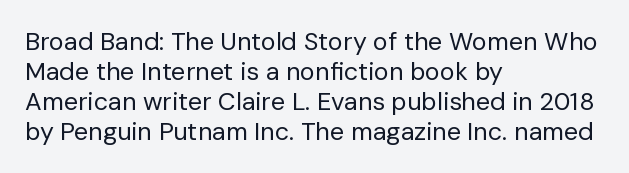
Q: Is the text bold? A: No.
Q: Is the text italic (slanted)? A: No, it is upright.
Q: Is the text underlined? A: No.
Q: How is the paragraph aligned? A: Left-aligned.
Q: Is the spacing between letters normal or unusually wide? A: Normal.
